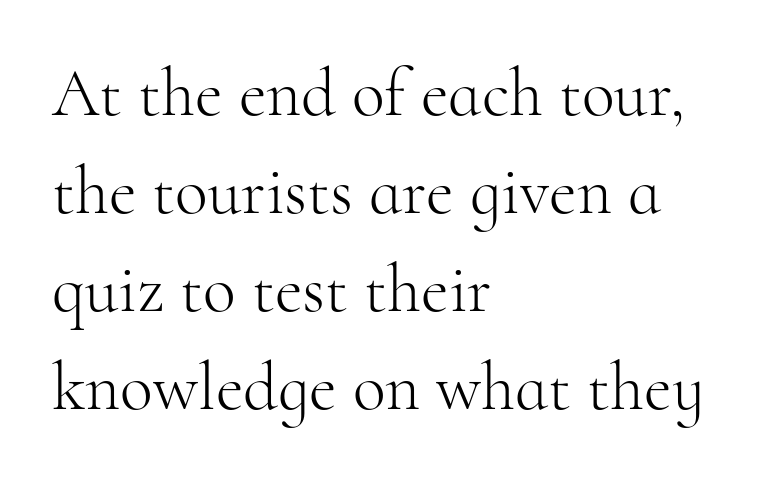
{"serif": "yes", "italic": "no", "bold": "no", "weight": "light", "width": "normal", "stroke_contrast": "high", "x_height": "small", "monospaced": "no", "underline": "no", "align": "left", "line_spacing": "normal", "line_spacing_ratio": 1.44, "letter_spacing": "normal", "letter_spacing_em": 0.0, "glyph_px": 68}
